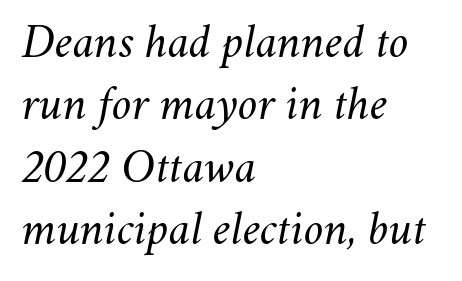
Q: Is the text bold? A: No.
Q: Is the text italic (slanted)? A: Yes, it leans right by about 11 degrees.
Q: Is the text underlined? A: No.
Q: How is the paragraph aligned? A: Left-aligned.
Q: Is the spacing between letters normal or unusually wide? A: Normal.
Q: Is the spacing between lines tight, normal or loose? A: Normal.
Q: Width (condensed, normal, or wide)? A: Normal.
Q: Stroke contrast? A: Medium.
Q: x-height? A: Small.
Q: Monospaced? A: No.
